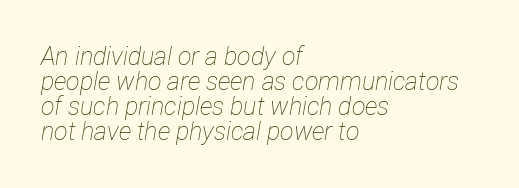
The image shows 25 px text type, italic (leaning right); set left-aligned, tight line spacing (1.0x), normal letter spacing, not underlined.
